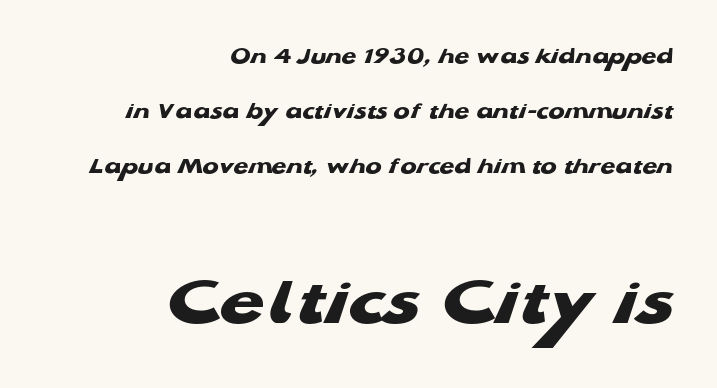
The image shows 73 px heavy, wide sans-serif type; set right-aligned, loose line spacing (2.29x), normal letter spacing, not underlined; the second (bottom) block is 3.04x larger; low stroke contrast and a medium x-height.
